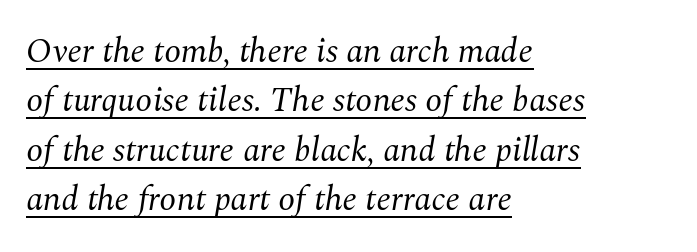
{"serif": "yes", "italic": "yes", "lean": "right", "slant_degrees": 10, "bold": "no", "weight": "regular", "width": "normal", "stroke_contrast": "medium", "x_height": "medium", "monospaced": "no", "underline": "yes", "align": "left", "line_spacing": "normal", "line_spacing_ratio": 1.45, "letter_spacing": "normal", "letter_spacing_em": 0.0, "glyph_px": 34}
